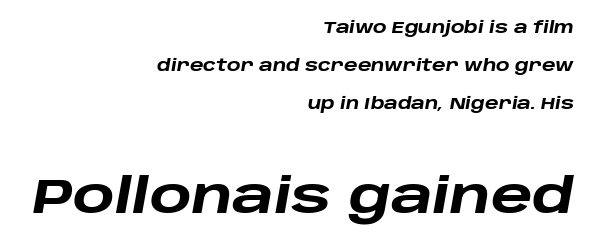
Small over large — that's the arrangement of the two blocks here. In terms of letterspacing, this is plain default setting. In terms of posture, this sample is oblique. The passage shown is typed in a proportional face where columns would drift.
